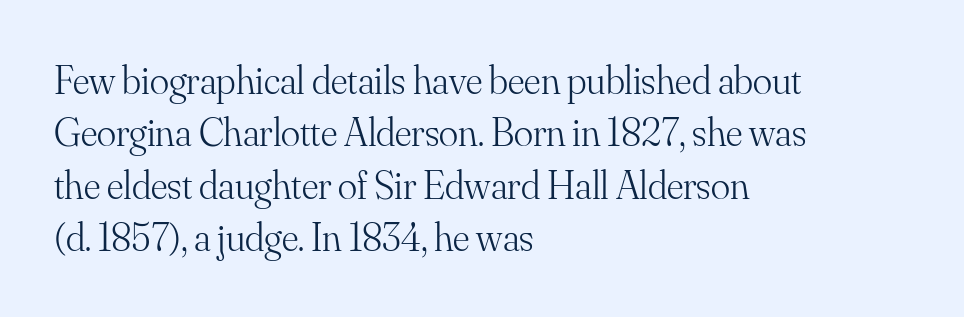
Q: Is the text bold? A: No.
Q: Is the text italic (slanted)? A: No, it is upright.
Q: Is the typeface a serif or a sans-serif typeface? A: Serif.
Q: Is the text underlined? A: No.
Q: How is the paragraph aligned? A: Left-aligned.
Q: Is the spacing between letters normal or unusually wide? A: Normal.
Q: Is the spacing between lines tight, normal or loose? A: Normal.
Q: Width (condensed, normal, or wide)? A: Normal.
Q: Stroke contrast? A: Medium.
Q: x-height? A: Small.
Q: Monospaced? A: No.
